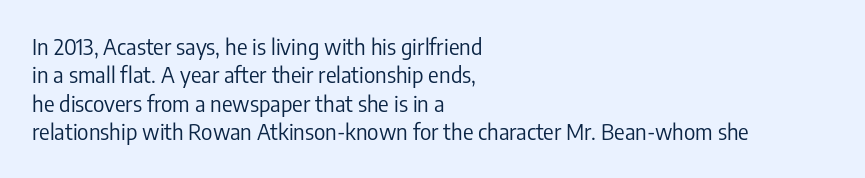
Q: Is the text bold? A: No.
Q: Is the text italic (slanted)? A: No, it is upright.
Q: Is the text underlined? A: No.
Q: How is the paragraph aligned? A: Left-aligned.
Q: Is the spacing between letters normal or unusually wide? A: Normal.
Q: Is the spacing between lines tight, normal or loose? A: Normal.
